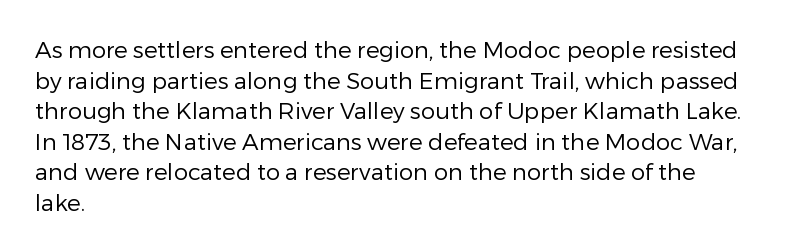
The image shows 23 px text type, upright; set left-aligned, normal line spacing (1.33x), normal letter spacing, not underlined.
